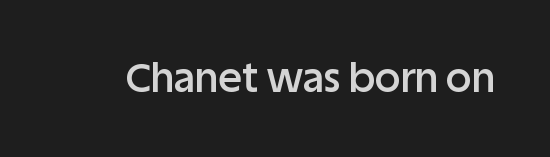
Q: Is the text bold? A: Semi-bold.
Q: Is the text italic (slanted)? A: No, it is upright.
Q: Is the typeface a serif or a sans-serif typeface? A: Sans-serif.
Q: Is the text underlined? A: No.
Q: Is the spacing between letters normal or unusually wide? A: Normal.
Q: Width (condensed, normal, or wide)? A: Normal.
Q: Stroke contrast? A: Low.
Q: x-height? A: Large.
Q: Monospaced? A: No.
